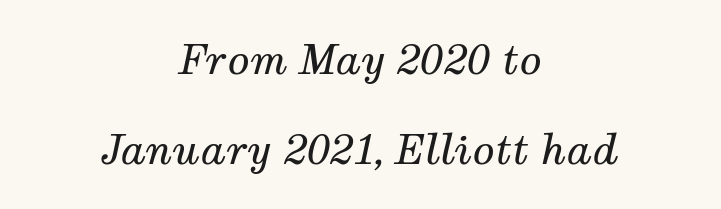
Q: Is the text bold? A: No.
Q: Is the text italic (slanted)? A: Yes, it leans right by about 12 degrees.
Q: Is the typeface a serif or a sans-serif typeface? A: Serif.
Q: Is the text underlined? A: No.
Q: How is the paragraph aligned? A: Centered.
Q: Is the spacing between letters normal or unusually wide? A: Normal.
Q: Is the spacing between lines tight, normal or loose? A: Loose.
Q: Width (condensed, normal, or wide)? A: Normal.
Q: Stroke contrast? A: Medium.
Q: x-height? A: Medium.
Q: Monospaced? A: No.
